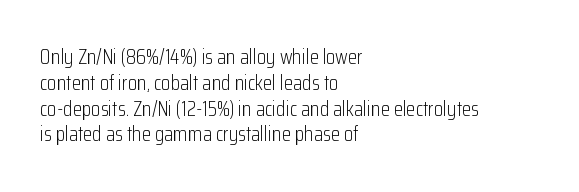
{"italic": "no", "bold": "no", "underline": "no", "align": "left", "line_spacing_ratio": 1.23, "letter_spacing": "normal", "letter_spacing_em": 0.0, "glyph_px": 21}
